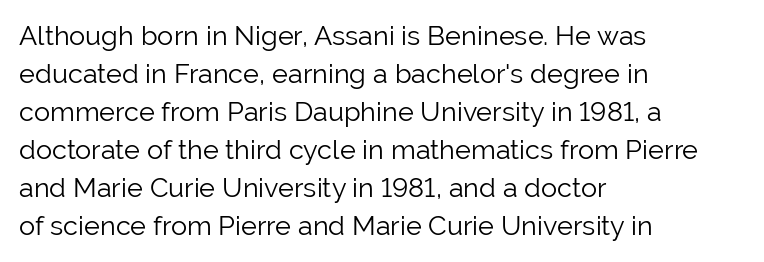
Q: Is the text bold? A: No.
Q: Is the text italic (slanted)? A: No, it is upright.
Q: Is the text underlined? A: No.
Q: How is the paragraph aligned? A: Left-aligned.
Q: Is the spacing between letters normal or unusually wide? A: Normal.
Q: Is the spacing between lines tight, normal or loose? A: Normal.
